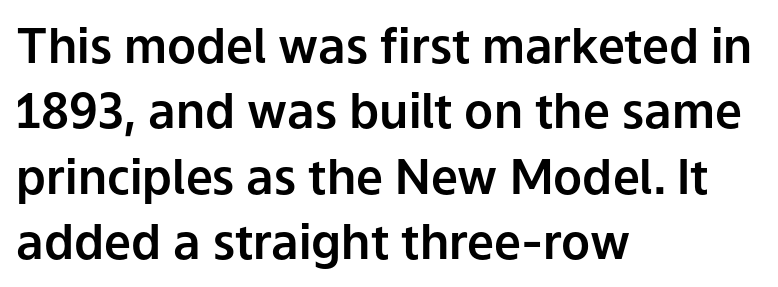
The image shows 48 px sans-serif type, upright; set left-aligned, normal line spacing (1.36x), normal letter spacing, not underlined; low stroke contrast and a medium x-height.
